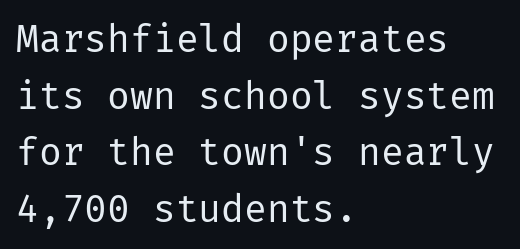
This rendering features lettering with no underline. Short and long lines alike share a common starting point at left. You could call the tracking neutral — neither tight nor loose. Nope, no serifs anywhere on these letters.
